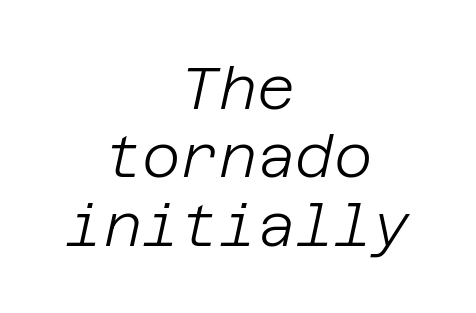
Clear beneath every line of the passage. Is the type heavy? It reads as light-to-regular instead. Inter-character spacing is left at the font's built-in metrics. Rendered with sloped, italic letterforms. Which margin do the lines hug? Neither — every line sits in the middle.
